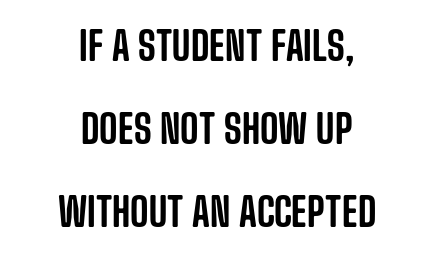
Q: Is the text italic (slanted)? A: No, it is upright.
Q: Is the typeface a serif or a sans-serif typeface? A: Sans-serif.
Q: Is the text underlined? A: No.
Q: How is the paragraph aligned? A: Centered.
Q: Is the spacing between letters normal or unusually wide? A: Normal.
Q: Is the spacing between lines tight, normal or loose? A: Loose.
Q: Width (condensed, normal, or wide)? A: Condensed.
Q: Stroke contrast? A: Low.
Q: x-height? A: Large.
Q: Monospaced? A: No.
